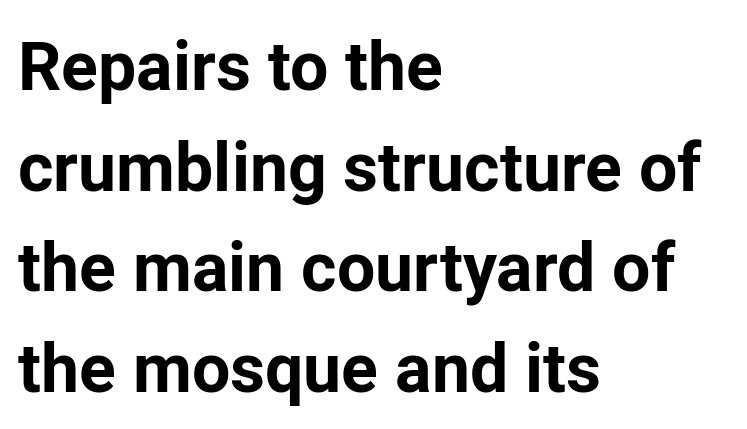
The image shows 68 px bold sans-serif type, upright; set left-aligned, normal line spacing (1.48x), normal letter spacing, not underlined; low stroke contrast and a medium x-height.
